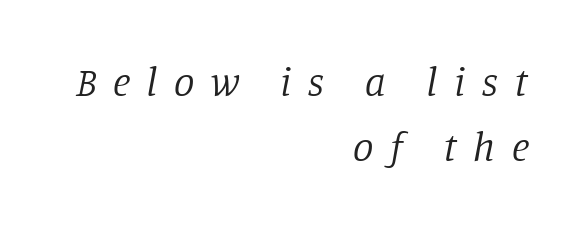
Q: Is the text bold? A: No.
Q: Is the text italic (slanted)? A: Yes, it leans right by about 11 degrees.
Q: Is the typeface a serif or a sans-serif typeface? A: Serif.
Q: Is the text underlined? A: No.
Q: How is the paragraph aligned? A: Right-aligned.
Q: Is the spacing between letters normal or unusually wide? A: Unusually wide.
Q: Is the spacing between lines tight, normal or loose? A: Normal.
Q: Width (condensed, normal, or wide)? A: Normal.
Q: Stroke contrast? A: Low.
Q: x-height? A: Large.
Q: Monospaced? A: No.
